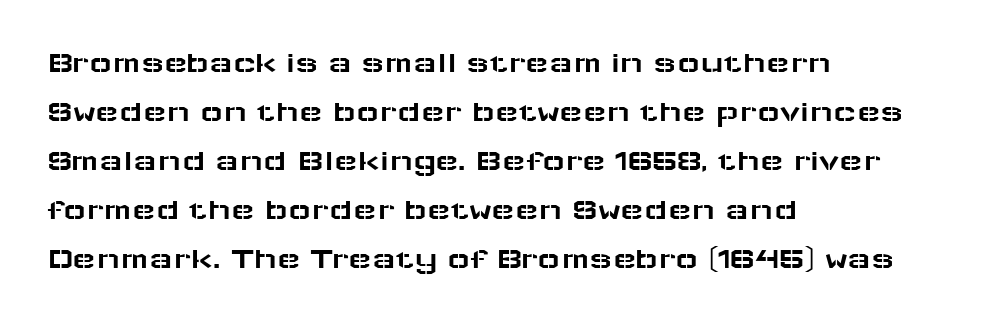
Look at the tracking — it's just the regular setting, nothing added. Classification — sans serif. Quick note: interline space is typical. One-word summary of the alignment: left. No word sits above an underline. This is roman type, the default non-slanted kind.
